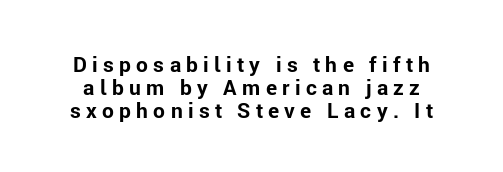
Q: Is the text bold? A: Yes.
Q: Is the text italic (slanted)? A: No, it is upright.
Q: Is the text underlined? A: No.
Q: Is the spacing between letters normal or unusually wide? A: Unusually wide.
Q: Is the spacing between lines tight, normal or loose? A: Tight.
